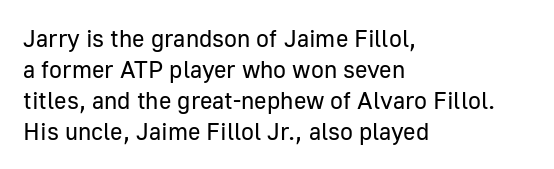
Q: Is the text bold? A: No.
Q: Is the text italic (slanted)? A: No, it is upright.
Q: Is the text underlined? A: No.
Q: How is the paragraph aligned? A: Left-aligned.
Q: Is the spacing between letters normal or unusually wide? A: Normal.
Q: Is the spacing between lines tight, normal or loose? A: Normal.
